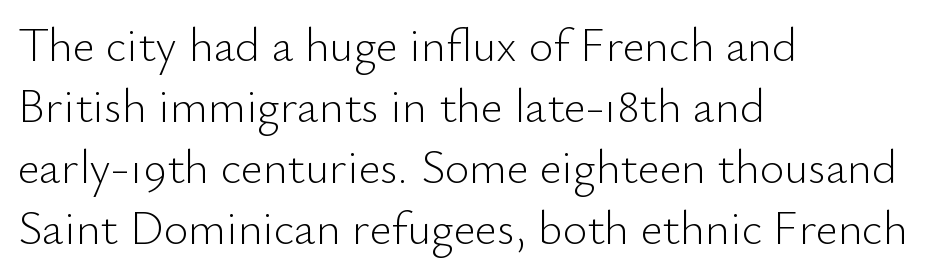
{"serif": "no", "italic": "no", "bold": "no", "weight": "light", "width": "normal", "stroke_contrast": "low", "x_height": "small", "monospaced": "no", "underline": "no", "align": "left", "line_spacing": "normal", "line_spacing_ratio": 1.3, "letter_spacing": "normal", "letter_spacing_em": 0.0, "glyph_px": 47}
